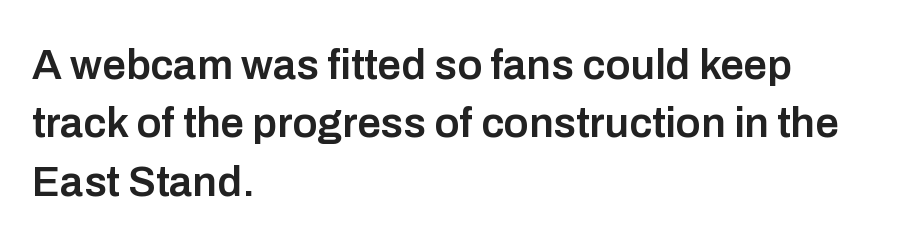
{"serif": "no", "italic": "no", "bold": "semi", "weight": "semibold", "width": "normal", "stroke_contrast": "low", "x_height": "medium", "monospaced": "no", "underline": "no", "align": "left", "line_spacing": "normal", "line_spacing_ratio": 1.39, "letter_spacing": "normal", "letter_spacing_em": 0.0, "glyph_px": 42}
